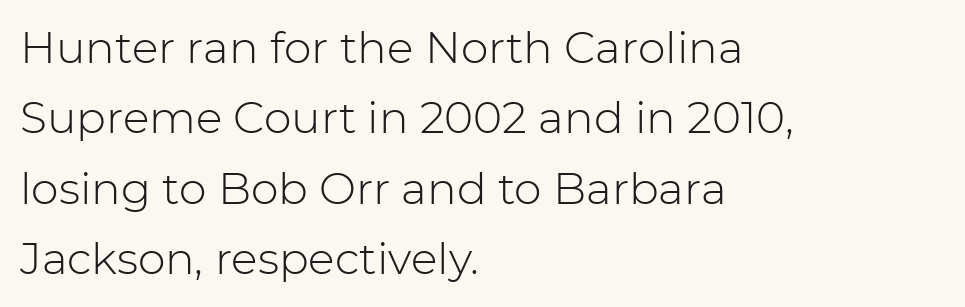
Q: Is the text bold? A: No.
Q: Is the text italic (slanted)? A: No, it is upright.
Q: Is the typeface a serif or a sans-serif typeface? A: Sans-serif.
Q: Is the text underlined? A: No.
Q: How is the paragraph aligned? A: Left-aligned.
Q: Is the spacing between letters normal or unusually wide? A: Normal.
Q: Is the spacing between lines tight, normal or loose? A: Normal.
Q: Width (condensed, normal, or wide)? A: Normal.
Q: Stroke contrast? A: Low.
Q: x-height? A: Medium.
Q: Monospaced? A: No.
